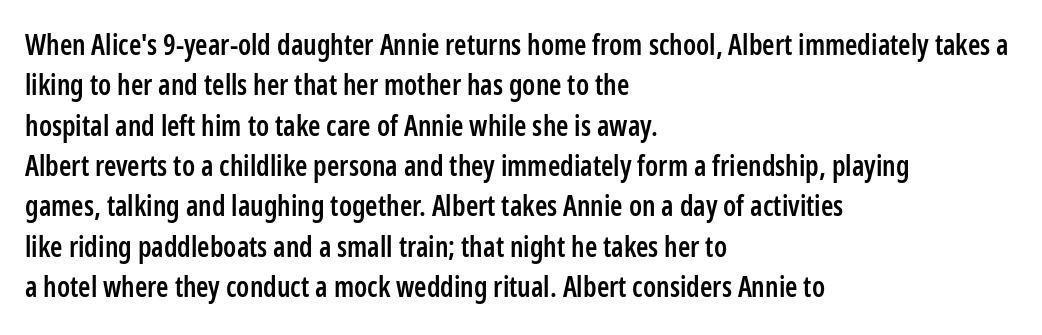
Q: Is the text bold? A: Semi-bold.
Q: Is the text italic (slanted)? A: No, it is upright.
Q: Is the typeface a serif or a sans-serif typeface? A: Sans-serif.
Q: Is the text underlined? A: No.
Q: How is the paragraph aligned? A: Left-aligned.
Q: Is the spacing between letters normal or unusually wide? A: Normal.
Q: Is the spacing between lines tight, normal or loose? A: Normal.
Q: Width (condensed, normal, or wide)? A: Condensed.
Q: Stroke contrast? A: Low.
Q: x-height? A: Medium.
Q: Monospaced? A: No.
